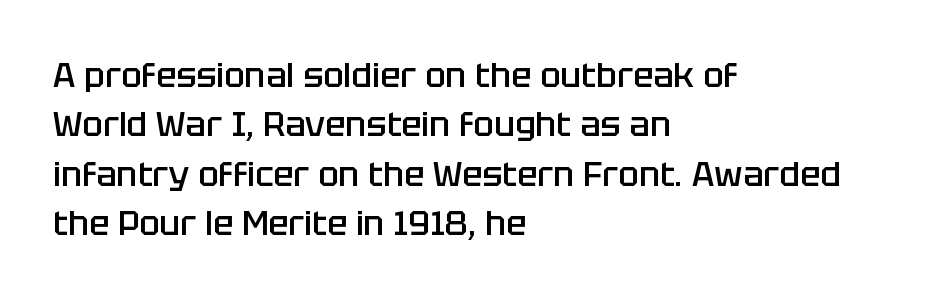
{"serif": "no", "italic": "no", "bold": "semi", "weight": "semibold", "width": "normal", "stroke_contrast": "low", "x_height": "large", "monospaced": "no", "underline": "no", "align": "left", "line_spacing": "normal", "line_spacing_ratio": 1.45, "letter_spacing": "normal", "letter_spacing_em": 0.0, "glyph_px": 34}
